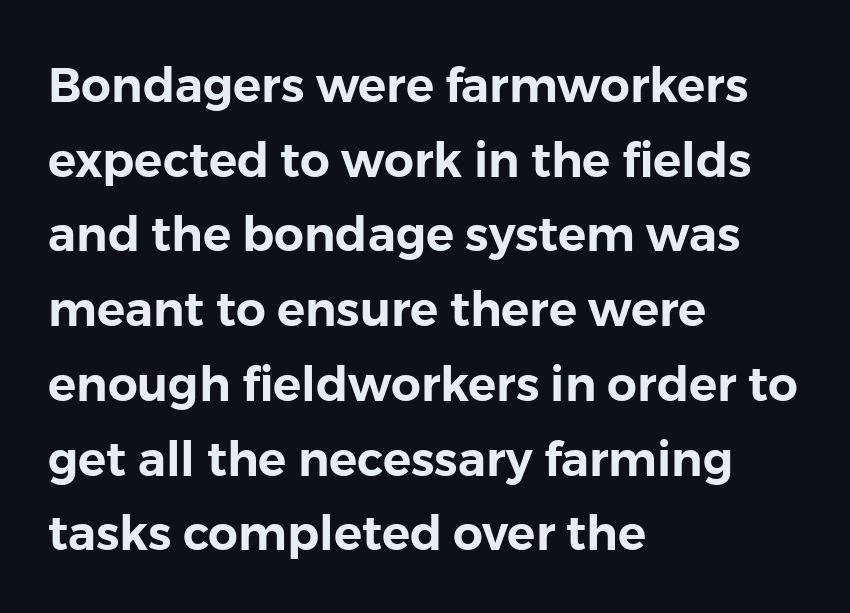
Q: Is the text italic (slanted)? A: No, it is upright.
Q: Is the typeface a serif or a sans-serif typeface? A: Sans-serif.
Q: Is the text underlined? A: No.
Q: How is the paragraph aligned? A: Left-aligned.
Q: Is the spacing between letters normal or unusually wide? A: Normal.
Q: Is the spacing between lines tight, normal or loose? A: Normal.
Q: Width (condensed, normal, or wide)? A: Normal.
Q: Stroke contrast? A: Low.
Q: x-height? A: Medium.
Q: Monospaced? A: No.
